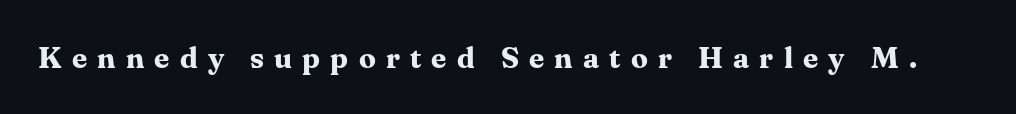
The image shows 30 px bold serif type, upright; set unusually wide letter spacing (+0.34 em), not underlined; medium stroke contrast and a medium x-height.
